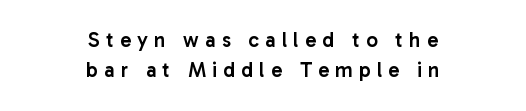
Q: Is the text bold? A: Semi-bold.
Q: Is the text italic (slanted)? A: No, it is upright.
Q: Is the text underlined? A: No.
Q: How is the paragraph aligned? A: Centered.
Q: Is the spacing between letters normal or unusually wide? A: Unusually wide.
Q: Is the spacing between lines tight, normal or loose? A: Normal.
